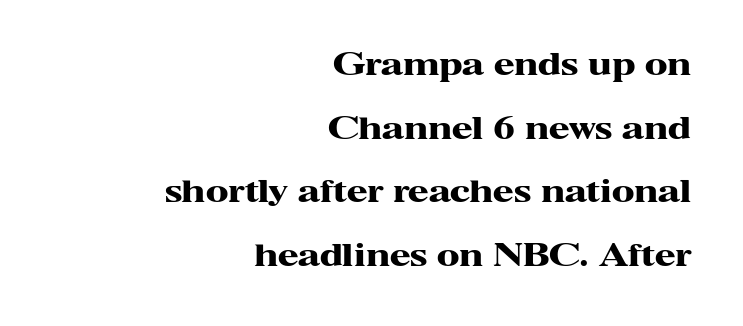
Q: Is the text bold? A: Yes.
Q: Is the text italic (slanted)? A: No, it is upright.
Q: Is the typeface a serif or a sans-serif typeface? A: Serif.
Q: Is the text underlined? A: No.
Q: How is the paragraph aligned? A: Right-aligned.
Q: Is the spacing between letters normal or unusually wide? A: Normal.
Q: Is the spacing between lines tight, normal or loose? A: Loose.
Q: Width (condensed, normal, or wide)? A: Wide.
Q: Stroke contrast? A: High.
Q: x-height? A: Medium.
Q: Monospaced? A: No.
